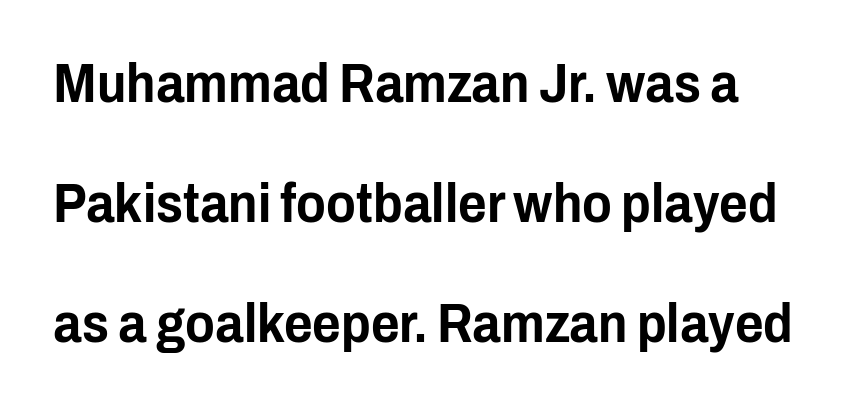
The image shows 55 px condensed sans-serif type, upright; set loose line spacing (2.18x), normal letter spacing, not underlined; low stroke contrast and a medium x-height.
